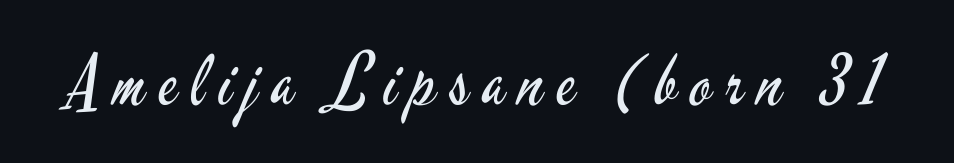
The image shows 69 px regular-weight, condensed sans-serif type; set unusually wide letter spacing (+0.2 em), not underlined; low stroke contrast and a small x-height.
